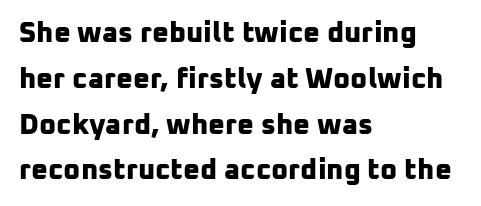
{"serif": "no", "bold": "yes", "weight": "bold", "width": "normal", "stroke_contrast": "low", "x_height": "medium", "monospaced": "no", "underline": "no", "align": "left", "line_spacing": "normal", "line_spacing_ratio": 1.58, "letter_spacing": "normal", "letter_spacing_em": 0.0, "glyph_px": 29}
